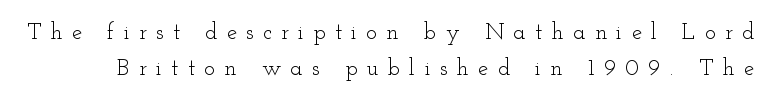
Q: Is the text bold? A: No.
Q: Is the text italic (slanted)? A: No, it is upright.
Q: Is the text underlined? A: No.
Q: Is the spacing between letters normal or unusually wide? A: Unusually wide.
Q: Is the spacing between lines tight, normal or loose? A: Normal.
